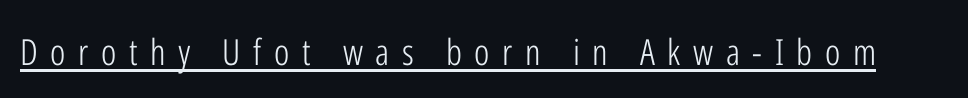
The image shows 36 px light, condensed sans-serif type, upright; set unusually wide letter spacing (+0.35 em), underlined; low stroke contrast and a medium x-height.
